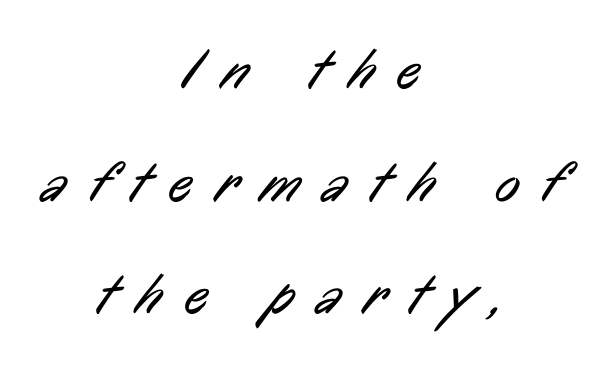
Q: Is the text bold? A: No.
Q: Is the typeface a serif or a sans-serif typeface? A: Sans-serif.
Q: Is the text underlined? A: No.
Q: How is the paragraph aligned? A: Centered.
Q: Is the spacing between letters normal or unusually wide? A: Unusually wide.
Q: Is the spacing between lines tight, normal or loose? A: Loose.
Q: Width (condensed, normal, or wide)? A: Condensed.
Q: Stroke contrast? A: Low.
Q: x-height? A: Medium.
Q: Monospaced? A: No.
